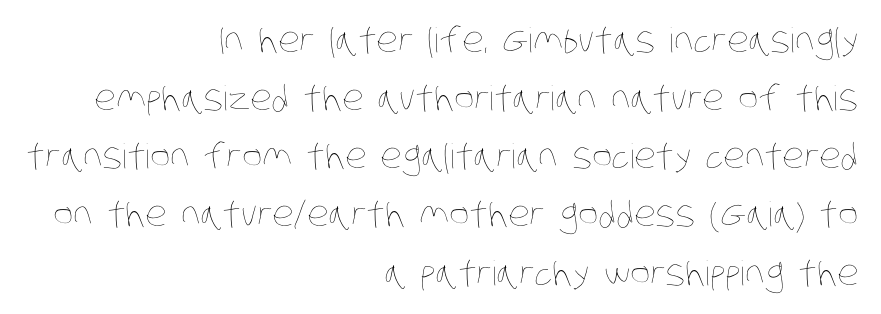
{"bold": "no", "weight": "thin", "width": "condensed", "stroke_contrast": "low", "x_height": "large", "monospaced": "no", "underline": "no", "align": "right", "line_spacing_ratio": 1.71, "letter_spacing": "normal", "letter_spacing_em": 0.0, "glyph_px": 34}
